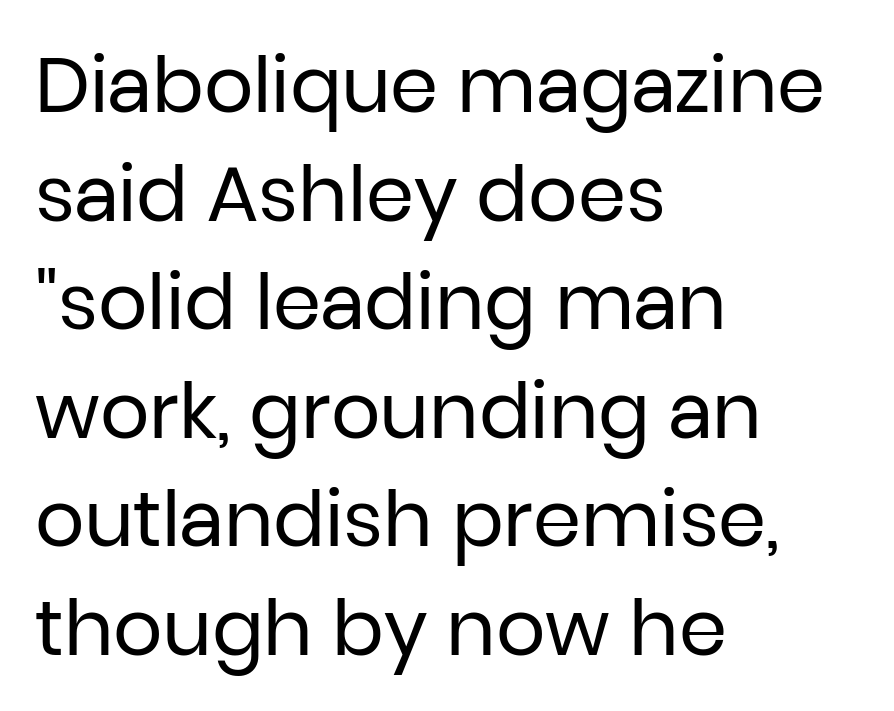
Q: Is the text bold? A: No.
Q: Is the text italic (slanted)? A: No, it is upright.
Q: Is the typeface a serif or a sans-serif typeface? A: Sans-serif.
Q: Is the text underlined? A: No.
Q: How is the paragraph aligned? A: Left-aligned.
Q: Is the spacing between letters normal or unusually wide? A: Normal.
Q: Is the spacing between lines tight, normal or loose? A: Normal.
Q: Width (condensed, normal, or wide)? A: Normal.
Q: Stroke contrast? A: Low.
Q: x-height? A: Medium.
Q: Monospaced? A: No.
